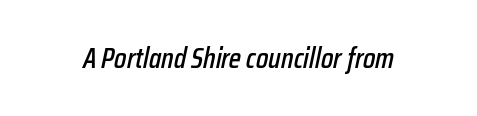
The font's italic variant was chosen for this text. Character widths vary here, with narrow letters taking less room than wide ones. A clean baseline with only descenders dipping below it. Here the glyphs are tracked normally, forming tight word shapes.
